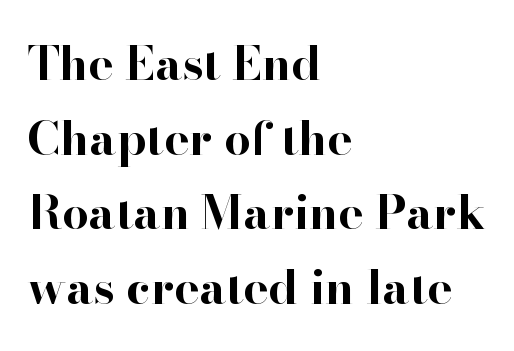
{"serif": "yes", "italic": "no", "bold": "yes", "weight": "bold", "width": "normal", "stroke_contrast": "high", "x_height": "small", "monospaced": "no", "underline": "no", "align": "left", "line_spacing": "normal", "line_spacing_ratio": 1.59, "letter_spacing": "normal", "letter_spacing_em": 0.0, "glyph_px": 47}
